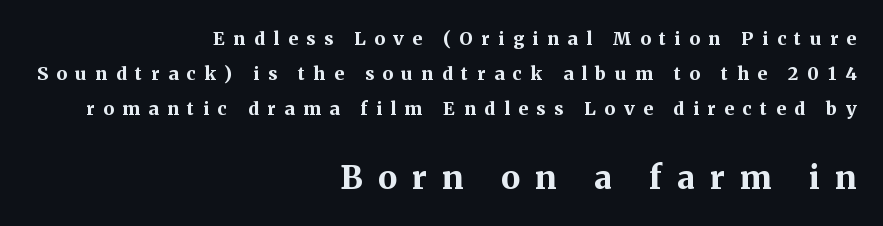
The image shows 32 px bold serif type, upright; set right-aligned, loose line spacing (1.94x), unusually wide letter spacing (+0.48 em), not underlined; the second (bottom) block is 1.78x larger; medium stroke contrast and a medium x-height.
